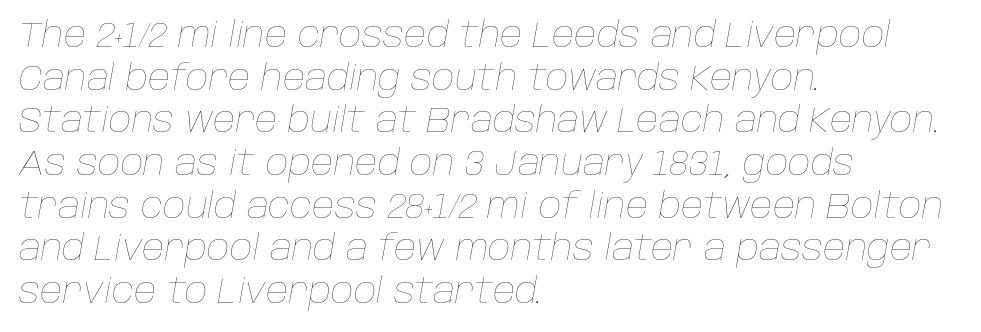
{"italic": "yes", "lean": "right", "slant_degrees": 10, "bold": "no", "weight": "thin", "width": "normal", "stroke_contrast": "low", "x_height": "large", "monospaced": "no", "underline": "no", "align": "left", "line_spacing_ratio": 1.22, "letter_spacing": "normal", "letter_spacing_em": 0.0, "glyph_px": 35}
